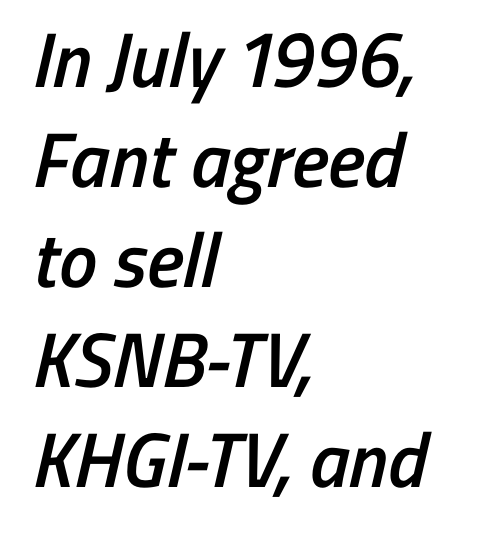
Q: Is the text bold? A: Semi-bold.
Q: Is the typeface a serif or a sans-serif typeface? A: Sans-serif.
Q: Is the text underlined? A: No.
Q: How is the paragraph aligned? A: Left-aligned.
Q: Is the spacing between letters normal or unusually wide? A: Normal.
Q: Is the spacing between lines tight, normal or loose? A: Normal.
Q: Width (condensed, normal, or wide)? A: Condensed.
Q: Stroke contrast? A: Low.
Q: x-height? A: Medium.
Q: Monospaced? A: No.
